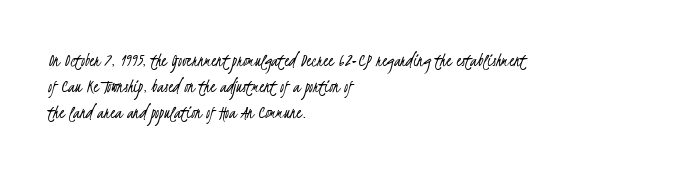
Q: Is the text bold? A: No.
Q: Is the text underlined? A: No.
Q: How is the paragraph aligned? A: Left-aligned.
Q: Is the spacing between letters normal or unusually wide? A: Normal.
Q: Is the spacing between lines tight, normal or loose? A: Normal.
